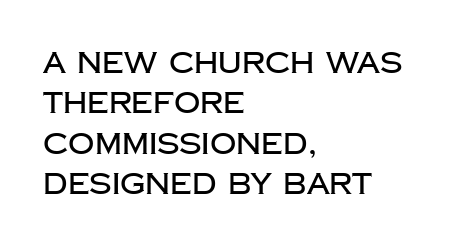
You can tell it's not italic because the verticals are truly vertical. Typographically, this falls in the sans-serif category. Left-aligned paragraph, ragged on the right. Has an underline been added? It has not. The letters advance in unequal steps, a hallmark of proportional type.
